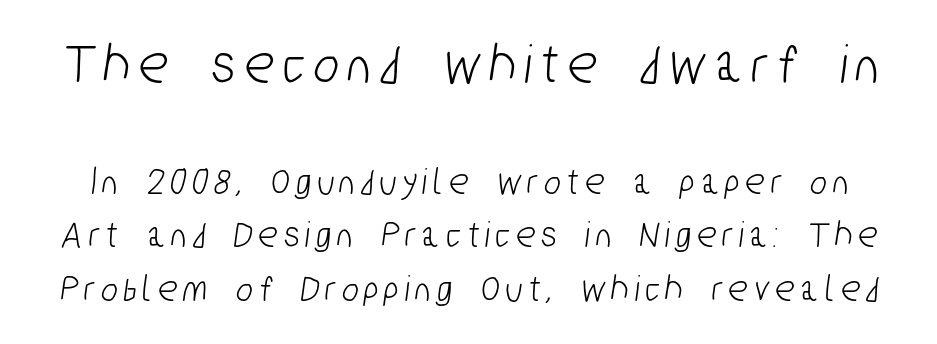
Q: Is the typeface a serif or a sans-serif typeface? A: Sans-serif.
Q: Is the text underlined? A: No.
Q: Is the spacing between lines tight, normal or loose? A: Normal.
Q: Which block of text is set in a larger size, the first (top) or the second (bottom)? A: The first (top) one.
Q: Width (condensed, normal, or wide)? A: Condensed.
Q: Stroke contrast? A: Low.
Q: x-height? A: Medium.
Q: Monospaced? A: No.
